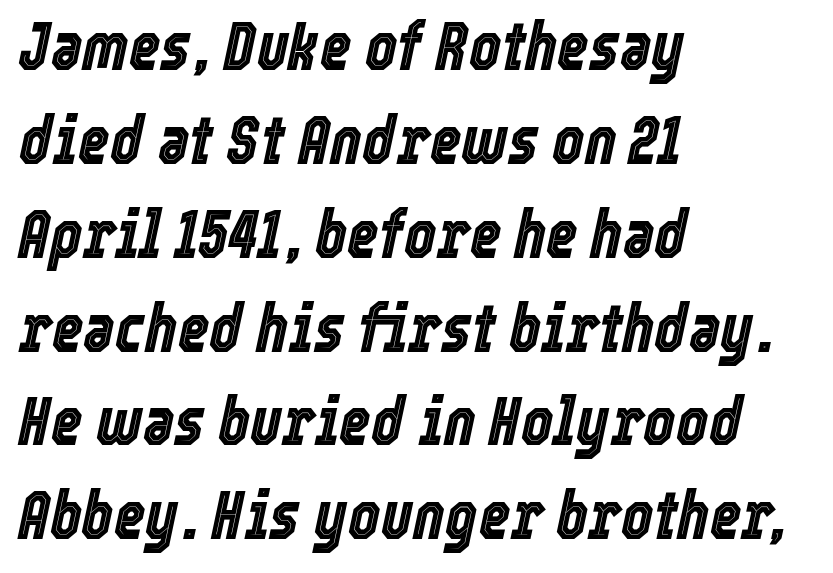
The letters are slanted; this is an italic face. Honestly, there is no underline to notice here at all. Line beginnings align vertically; line endings do not. Default kerning and tracking; the words read as compact shapes.
